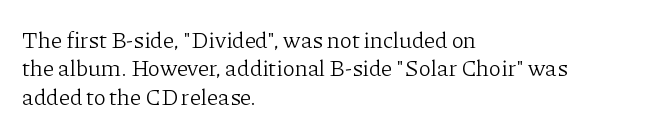
Q: Is the text bold? A: No.
Q: Is the text italic (slanted)? A: No, it is upright.
Q: Is the text underlined? A: No.
Q: How is the paragraph aligned? A: Left-aligned.
Q: Is the spacing between letters normal or unusually wide? A: Normal.
